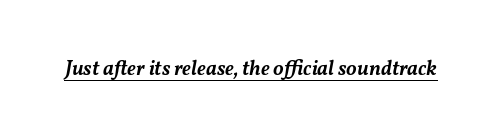
Every character sits at an angle, as italics do. A bit beefed up — I'd call it semibold rather than bold. What decoration does the sample have? An underline. Does extra space separate the letters? No, they use regular spacing.
